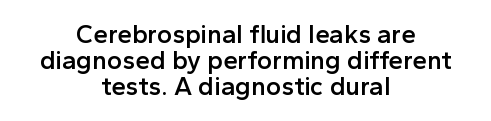
Only glyphs here, with clear space below each row. Default kerning and tracking; the words read as compact shapes. Typographic density is moderately raised because the face is semibold. Posture: vertical. Notice how the passage keeps no hard edge, just a central spine.
